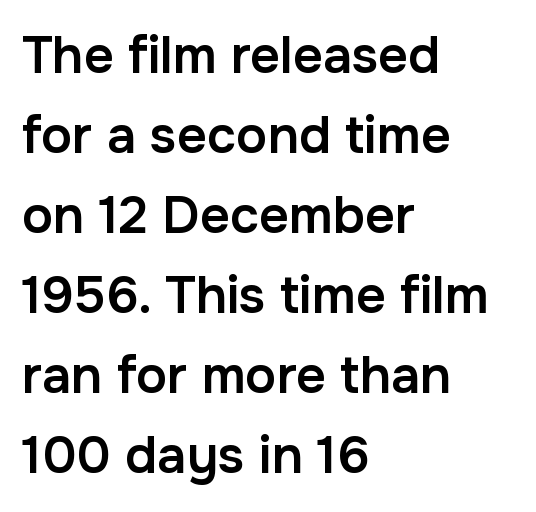
Q: Is the text bold? A: Semi-bold.
Q: Is the text italic (slanted)? A: No, it is upright.
Q: Is the typeface a serif or a sans-serif typeface? A: Sans-serif.
Q: Is the text underlined? A: No.
Q: How is the paragraph aligned? A: Left-aligned.
Q: Is the spacing between letters normal or unusually wide? A: Normal.
Q: Is the spacing between lines tight, normal or loose? A: Normal.
Q: Width (condensed, normal, or wide)? A: Normal.
Q: Stroke contrast? A: Low.
Q: x-height? A: Medium.
Q: Monospaced? A: No.
